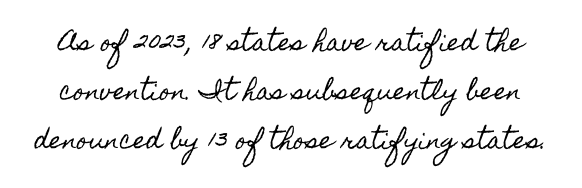
{"underline": "no", "line_spacing": "loose", "line_spacing_ratio": 2.12, "letter_spacing": "normal", "letter_spacing_em": 0.0, "glyph_px": 23}
